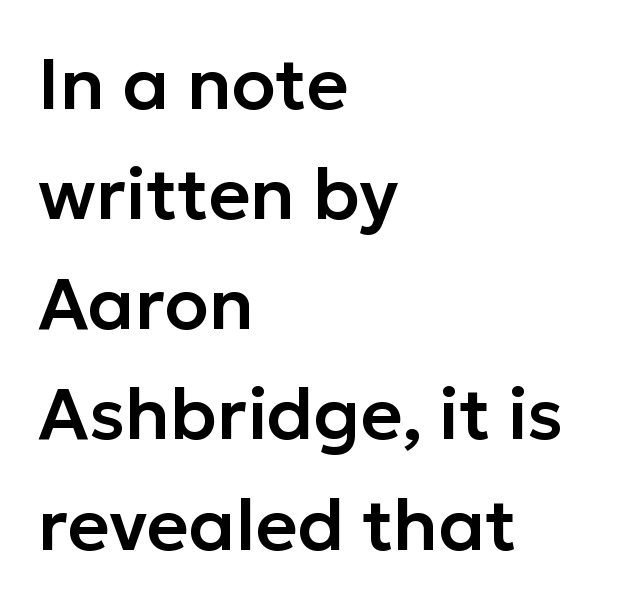
{"serif": "no", "italic": "no", "width": "normal", "stroke_contrast": "low", "x_height": "medium", "monospaced": "no", "underline": "no", "align": "left", "line_spacing": "normal", "line_spacing_ratio": 1.53, "letter_spacing": "normal", "letter_spacing_em": 0.0, "glyph_px": 72}
